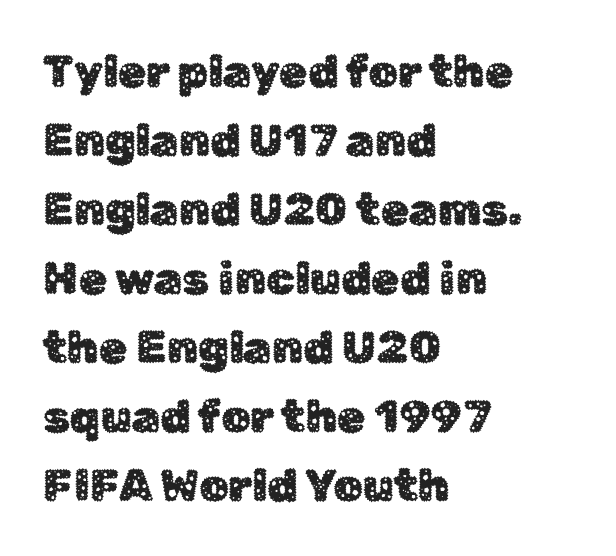
Q: Is the text italic (slanted)? A: No, it is upright.
Q: Is the typeface a serif or a sans-serif typeface? A: Sans-serif.
Q: Is the text underlined? A: No.
Q: How is the paragraph aligned? A: Left-aligned.
Q: Is the spacing between letters normal or unusually wide? A: Normal.
Q: Is the spacing between lines tight, normal or loose? A: Normal.
Q: Width (condensed, normal, or wide)? A: Normal.
Q: Stroke contrast? A: Low.
Q: x-height? A: Medium.
Q: Monospaced? A: No.
